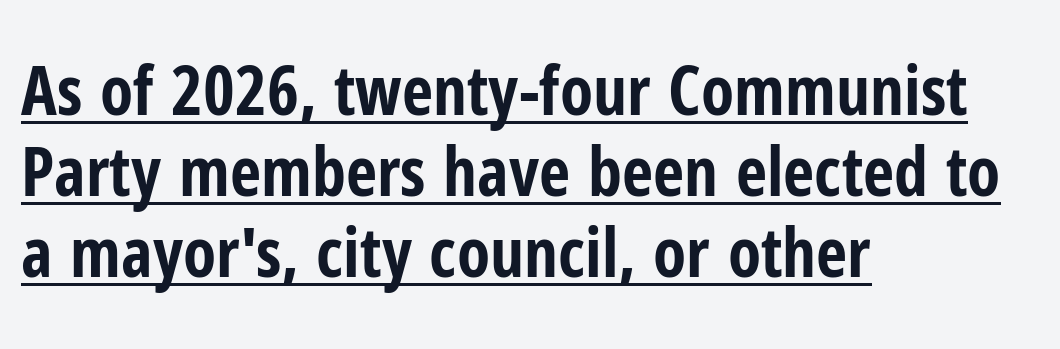
Q: Is the text bold? A: Yes.
Q: Is the text italic (slanted)? A: No, it is upright.
Q: Is the typeface a serif or a sans-serif typeface? A: Sans-serif.
Q: Is the text underlined? A: Yes.
Q: How is the paragraph aligned? A: Left-aligned.
Q: Is the spacing between letters normal or unusually wide? A: Normal.
Q: Width (condensed, normal, or wide)? A: Condensed.
Q: Stroke contrast? A: Low.
Q: x-height? A: Medium.
Q: Monospaced? A: No.
